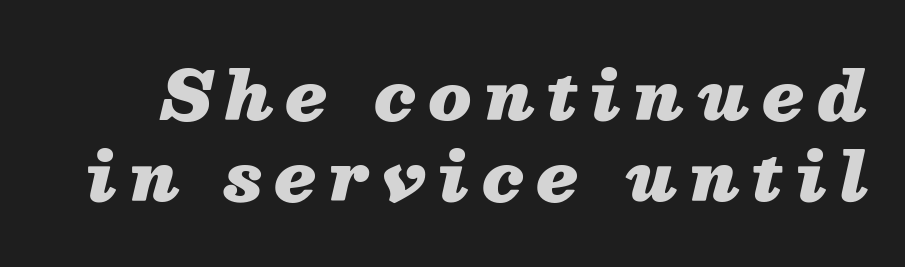
The image shows 67 px heavy type, italic (leaning right); set line spacing 1.21x, unusually wide letter spacing (+0.2 em), not underlined; medium stroke contrast and a medium x-height.
